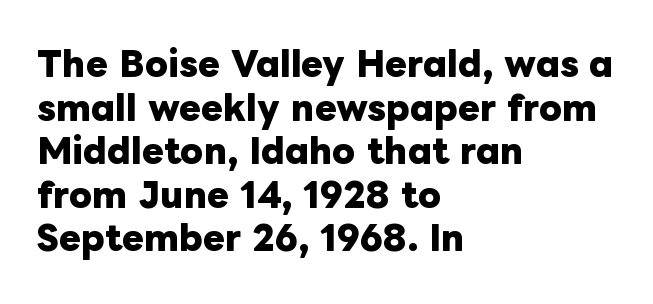
The image shows 33 px heavy type, upright; set left-aligned, normal line spacing (1.32x), normal letter spacing, not underlined; low stroke contrast and a medium x-height.
